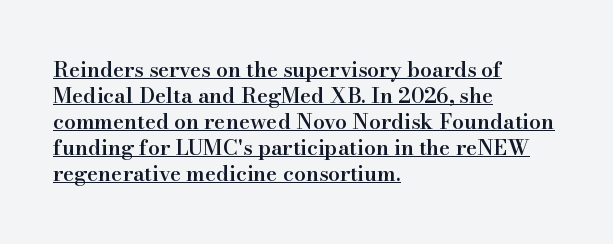
In terms of letterspacing, this is plain default setting. The text block is weighted toward the left margin, trailing off unevenly rightward. Notice how a bar underscores the lettering throughout. The lettering holds an erect, upright posture throughout. Stems and bowls a touch heavier than normal — semibold.
